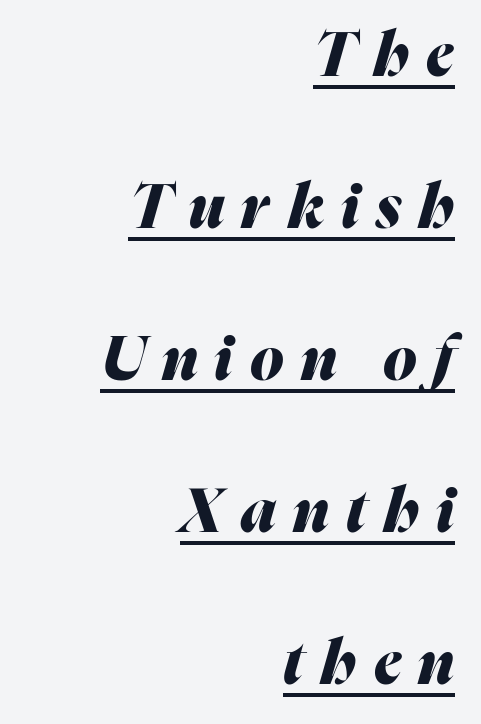
Q: Is the text bold? A: Yes.
Q: Is the text italic (slanted)? A: Yes, it leans right by about 16 degrees.
Q: Is the text underlined? A: Yes.
Q: How is the paragraph aligned? A: Right-aligned.
Q: Is the spacing between letters normal or unusually wide? A: Unusually wide.
Q: Is the spacing between lines tight, normal or loose? A: Loose.
Q: Width (condensed, normal, or wide)? A: Normal.
Q: Stroke contrast? A: Medium.
Q: x-height? A: Medium.
Q: Monospaced? A: No.
